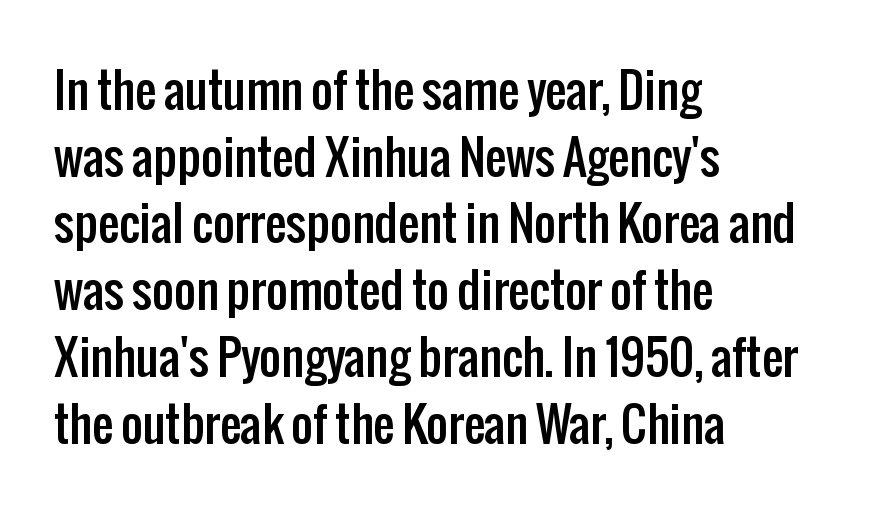
Q: Is the text italic (slanted)? A: No, it is upright.
Q: Is the typeface a serif or a sans-serif typeface? A: Sans-serif.
Q: Is the text underlined? A: No.
Q: How is the paragraph aligned? A: Left-aligned.
Q: Is the spacing between letters normal or unusually wide? A: Normal.
Q: Is the spacing between lines tight, normal or loose? A: Normal.
Q: Width (condensed, normal, or wide)? A: Condensed.
Q: Stroke contrast? A: Low.
Q: x-height? A: Medium.
Q: Monospaced? A: No.
